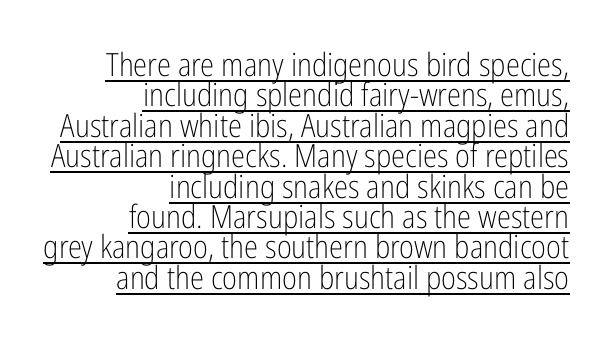
{"serif": "no", "italic": "no", "bold": "no", "weight": "light", "width": "condensed", "stroke_contrast": "low", "x_height": "medium", "monospaced": "no", "underline": "yes", "align": "right", "line_spacing": "tight", "line_spacing_ratio": 0.95, "letter_spacing": "normal", "letter_spacing_em": 0.0, "glyph_px": 32}
